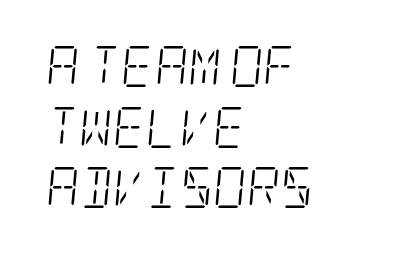
Q: Is the text bold? A: No.
Q: Is the text italic (slanted)? A: Yes, it leans right by about 5 degrees.
Q: Is the typeface a serif or a sans-serif typeface? A: Serif.
Q: Is the text underlined? A: No.
Q: How is the paragraph aligned? A: Left-aligned.
Q: Is the spacing between letters normal or unusually wide? A: Normal.
Q: Is the spacing between lines tight, normal or loose? A: Normal.
Q: Width (condensed, normal, or wide)? A: Condensed.
Q: Stroke contrast? A: Low.
Q: x-height? A: Large.
